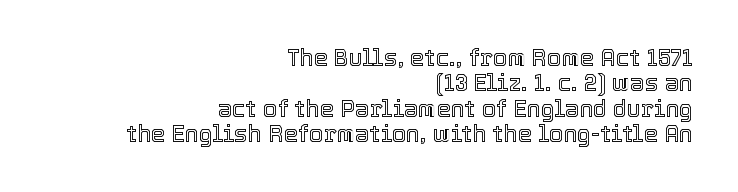
Plain, unruled lines of type. Reading down the column, the eye jumps only a short way to each next line. Tracking here is standard; glyphs follow each other at the usual distance. The letters stand straight up with perfectly vertical stems.
